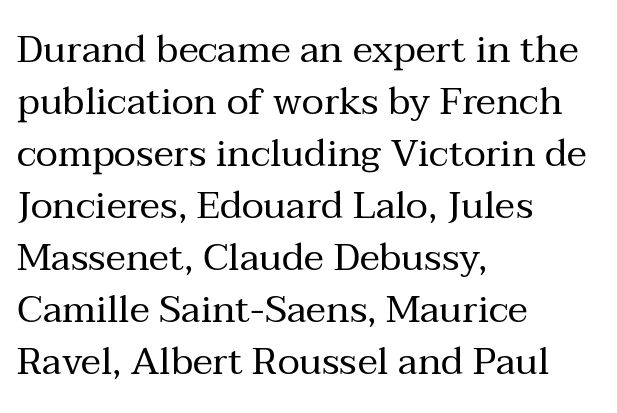
The image shows 38 px regular-weight serif type, upright; set left-aligned, normal line spacing (1.37x), normal letter spacing, not underlined; medium stroke contrast and a medium x-height.
